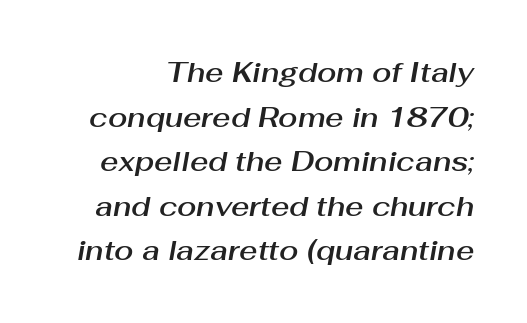
Q: Is the text italic (slanted)? A: Yes, it leans right by about 10 degrees.
Q: Is the text underlined? A: No.
Q: Is the spacing between letters normal or unusually wide? A: Normal.
Q: Is the spacing between lines tight, normal or loose? A: Normal.
Q: Width (condensed, normal, or wide)? A: Normal.
Q: Stroke contrast? A: Medium.
Q: x-height? A: Medium.
Q: Monospaced? A: No.
